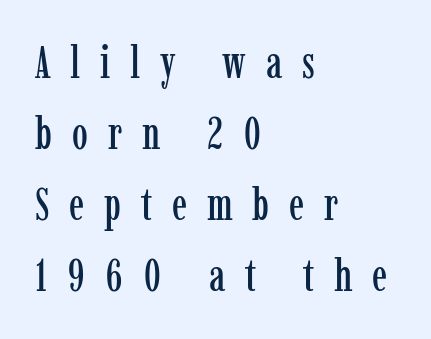
Q: Is the text italic (slanted)? A: No, it is upright.
Q: Is the typeface a serif or a sans-serif typeface? A: Serif.
Q: Is the text underlined? A: No.
Q: How is the paragraph aligned? A: Left-aligned.
Q: Is the spacing between letters normal or unusually wide? A: Unusually wide.
Q: Is the spacing between lines tight, normal or loose? A: Normal.
Q: Width (condensed, normal, or wide)? A: Condensed.
Q: Stroke contrast? A: Low.
Q: x-height? A: Medium.
Q: Monospaced? A: No.
